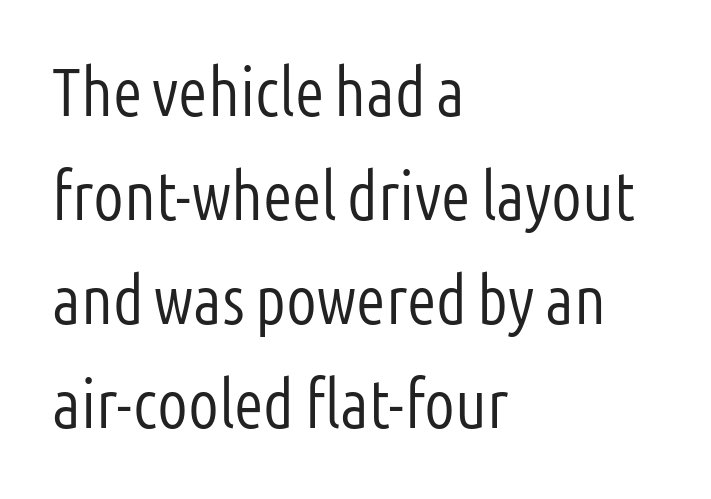
{"serif": "no", "italic": "no", "bold": "no", "weight": "light", "width": "condensed", "stroke_contrast": "low", "x_height": "medium", "monospaced": "no", "underline": "no", "align": "left", "line_spacing": "normal", "line_spacing_ratio": 1.53, "letter_spacing": "normal", "letter_spacing_em": 0.0, "glyph_px": 68}
